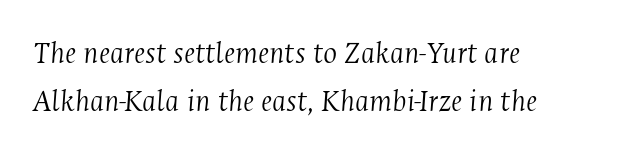
{"serif": "yes", "italic": "yes", "lean": "right", "slant_degrees": 4, "bold": "no", "weight": "light", "width": "condensed", "stroke_contrast": "medium", "x_height": "medium", "monospaced": "no", "underline": "no", "align": "left", "line_spacing": "normal", "line_spacing_ratio": 1.46, "letter_spacing": "normal", "letter_spacing_em": 0.0, "glyph_px": 33}
